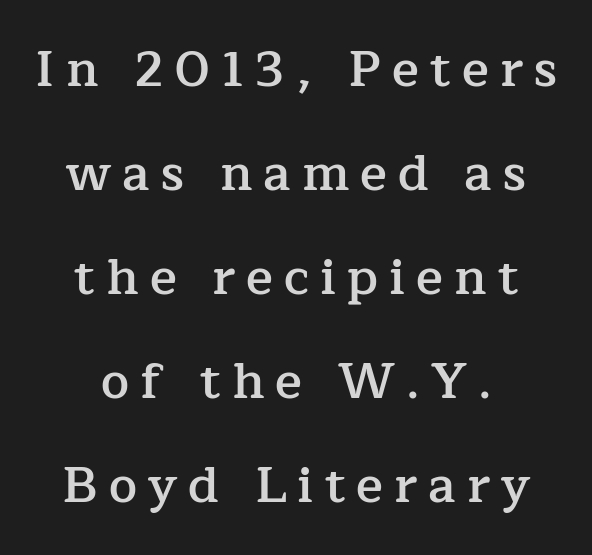
The image shows 50 px semibold serif type, upright; set centered, loose line spacing (2.08x), unusually wide letter spacing (+0.22 em), not underlined; low stroke contrast and a medium x-height.
